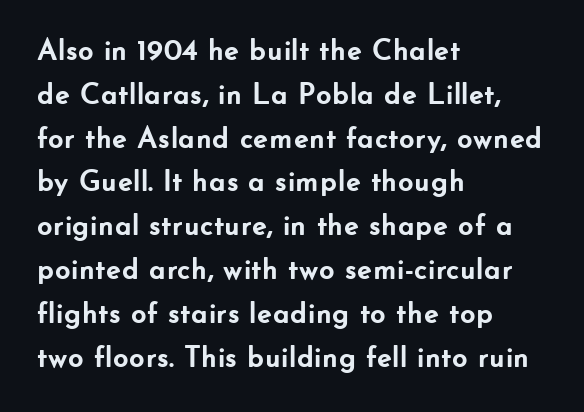
The image shows 30 px semibold sans-serif type, upright; set left-aligned, normal line spacing (1.46x), normal letter spacing, not underlined; low stroke contrast and a small x-height.
